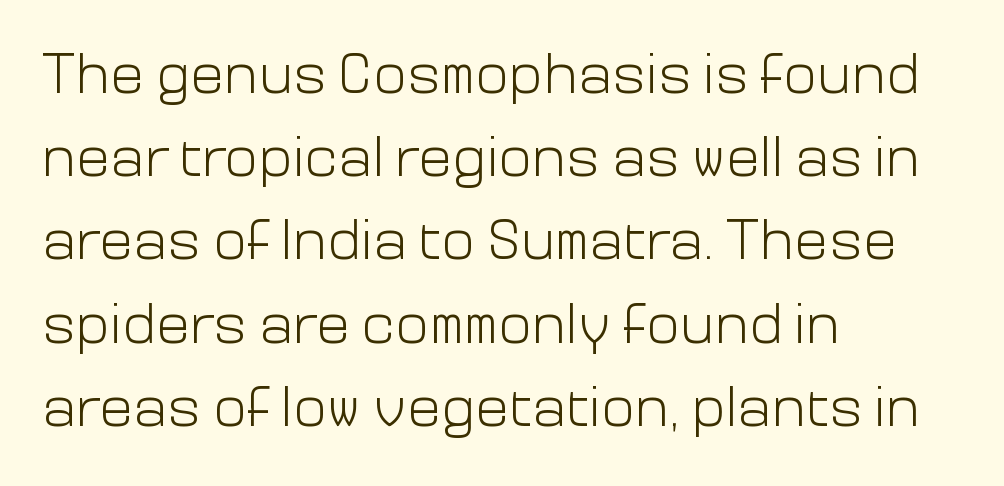
Q: Is the text bold? A: No.
Q: Is the text italic (slanted)? A: No, it is upright.
Q: Is the typeface a serif or a sans-serif typeface? A: Sans-serif.
Q: Is the text underlined? A: No.
Q: How is the paragraph aligned? A: Left-aligned.
Q: Is the spacing between letters normal or unusually wide? A: Normal.
Q: Is the spacing between lines tight, normal or loose? A: Normal.
Q: Width (condensed, normal, or wide)? A: Normal.
Q: Stroke contrast? A: Low.
Q: x-height? A: Medium.
Q: Monospaced? A: No.
